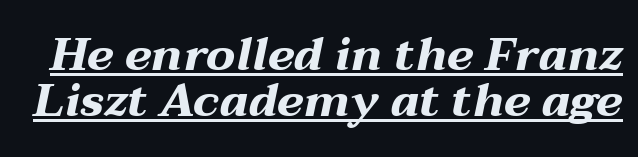
Q: Is the text bold? A: Yes.
Q: Is the text italic (slanted)? A: Yes, it leans right by about 12 degrees.
Q: Is the text underlined? A: Yes.
Q: Is the spacing between letters normal or unusually wide? A: Normal.
Q: Is the spacing between lines tight, normal or loose? A: Tight.
Q: Width (condensed, normal, or wide)? A: Wide.
Q: Stroke contrast? A: Medium.
Q: x-height? A: Medium.
Q: Monospaced? A: No.
